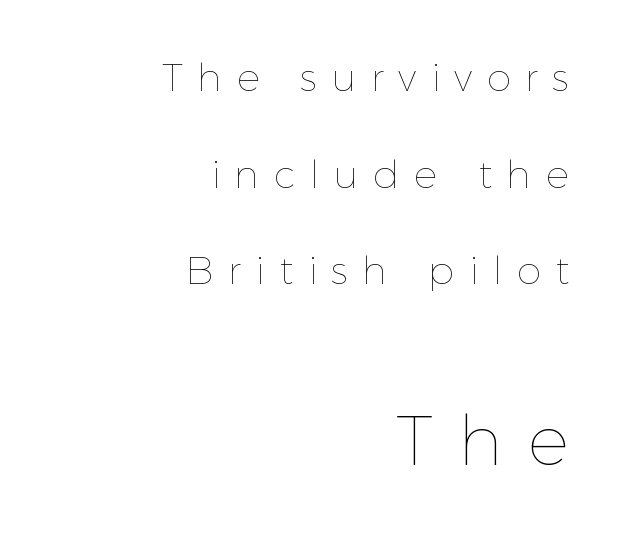
{"italic": "no", "bold": "no", "weight": "thin", "width": "normal", "x_height": "medium", "monospaced": "no", "underline": "no", "align": "right", "line_spacing": "loose", "line_spacing_ratio": 2.48, "letter_spacing": "wide", "letter_spacing_em": 0.37, "larger_block": "second", "size_ratio": 1.77, "glyph_px": 69}
